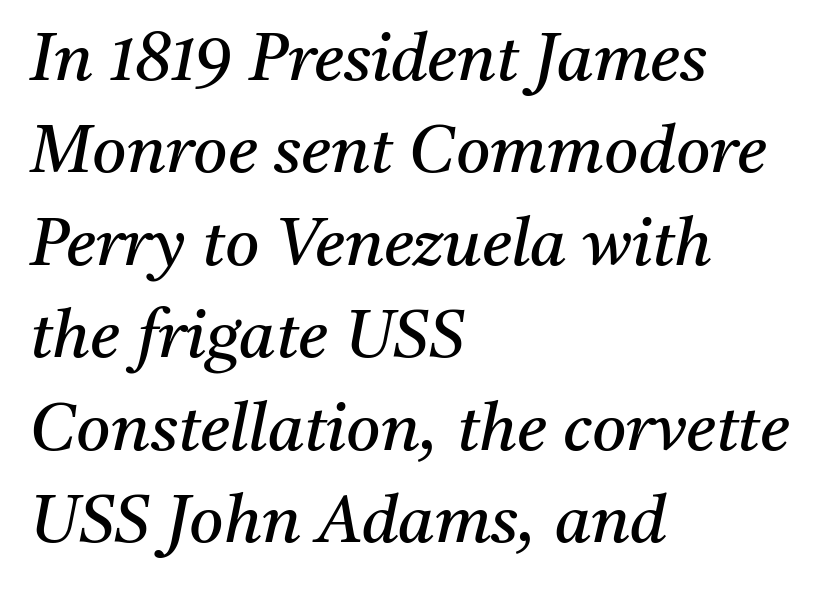
Q: Is the text bold? A: No.
Q: Is the text italic (slanted)? A: Yes, it leans right by about 11 degrees.
Q: Is the typeface a serif or a sans-serif typeface? A: Serif.
Q: Is the text underlined? A: No.
Q: How is the paragraph aligned? A: Left-aligned.
Q: Is the spacing between letters normal or unusually wide? A: Normal.
Q: Is the spacing between lines tight, normal or loose? A: Normal.
Q: Width (condensed, normal, or wide)? A: Normal.
Q: Stroke contrast? A: Medium.
Q: x-height? A: Medium.
Q: Monospaced? A: No.
